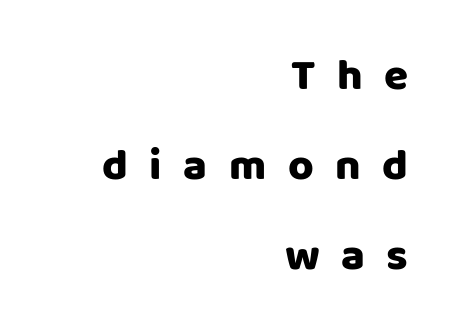
The image shows 44 px heavy sans-serif type, upright; set right-aligned, loose line spacing (2.05x), unusually wide letter spacing (+0.49 em), not underlined; low stroke contrast and a large x-height.
